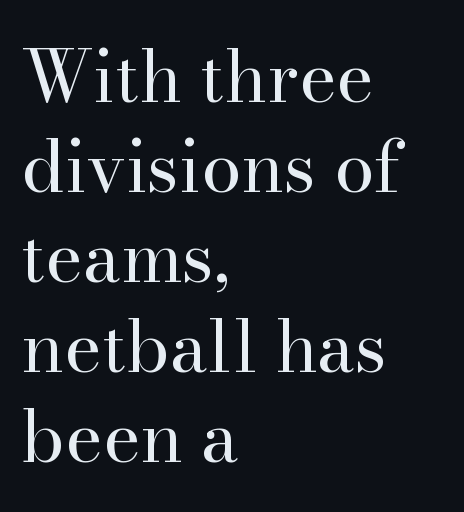
Descenders are the only things crossing below the line. This sample has the flowing, uneven cadence of proportional lettering. Font category for this specimen: serif. The line-height multiplier appears to be the usual default. Casual observation: everything's shoved over to the left. No heavy texture on the line: the type isn't bold.
